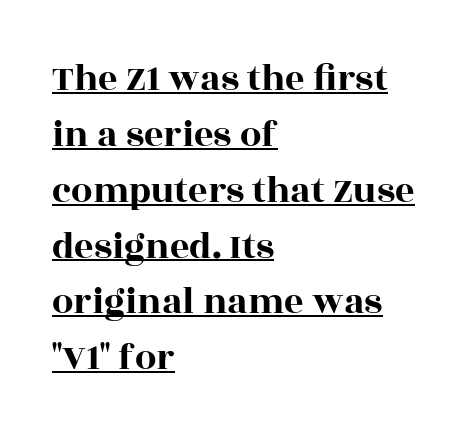
The image shows 38 px wide serif type, upright; set left-aligned, normal line spacing (1.47x), normal letter spacing, underlined; a large x-height.
